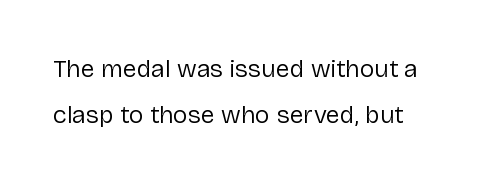
Unmarked baselines from the first word to the last. These lines were composed using upright roman letters. Weight: not bold — regular or lighter. Nothing unusual about the tracking: characters are spaced as the font intends.
